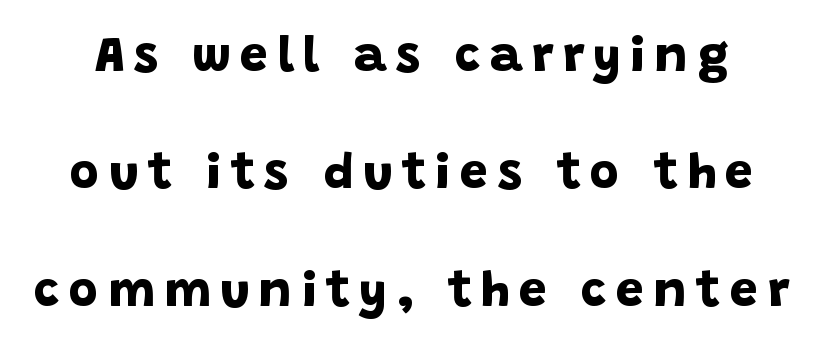
{"serif": "no", "bold": "yes", "weight": "bold", "width": "normal", "stroke_contrast": "low", "x_height": "large", "monospaced": "no", "underline": "no", "line_spacing": "loose", "line_spacing_ratio": 2.35, "glyph_px": 50}
